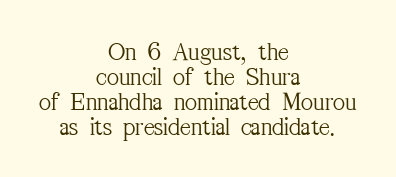
The image shows 26 px text type, upright; set centered, tight line spacing (0.96x), normal letter spacing, not underlined.
